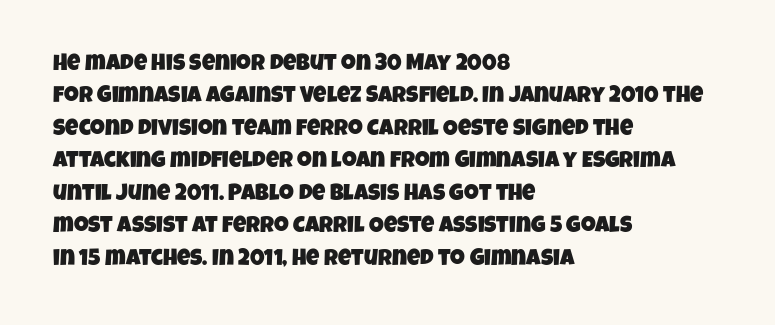
The image shows 23 px text type; set left-aligned, normal line spacing (1.41x), normal letter spacing, not underlined.
